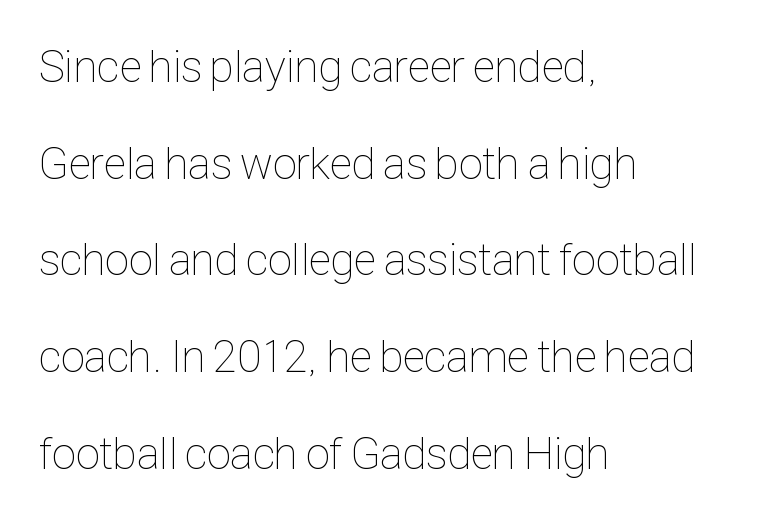
{"italic": "no", "bold": "no", "weight": "thin", "width": "condensed", "stroke_contrast": "low", "x_height": "medium", "monospaced": "no", "underline": "no", "align": "left", "line_spacing": "loose", "line_spacing_ratio": 2.15, "letter_spacing": "normal", "letter_spacing_em": 0.0, "glyph_px": 45}
